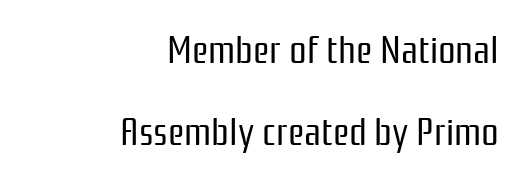
Q: Is the text bold? A: No.
Q: Is the text italic (slanted)? A: No, it is upright.
Q: Is the typeface a serif or a sans-serif typeface? A: Sans-serif.
Q: Is the text underlined? A: No.
Q: How is the paragraph aligned? A: Right-aligned.
Q: Is the spacing between letters normal or unusually wide? A: Normal.
Q: Is the spacing between lines tight, normal or loose? A: Loose.
Q: Width (condensed, normal, or wide)? A: Condensed.
Q: Stroke contrast? A: Low.
Q: x-height? A: Medium.
Q: Monospaced? A: No.
